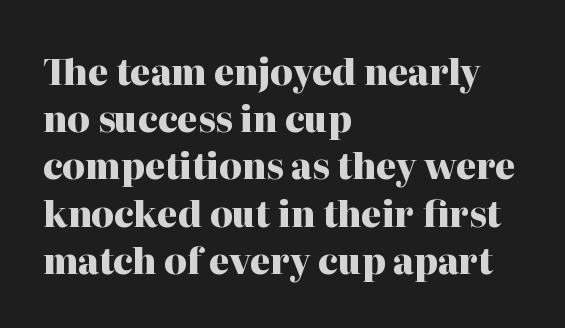
Q: Is the text bold? A: Yes.
Q: Is the text italic (slanted)? A: No, it is upright.
Q: Is the typeface a serif or a sans-serif typeface? A: Serif.
Q: Is the text underlined? A: No.
Q: How is the paragraph aligned? A: Left-aligned.
Q: Is the spacing between letters normal or unusually wide? A: Normal.
Q: Is the spacing between lines tight, normal or loose? A: Normal.
Q: Width (condensed, normal, or wide)? A: Normal.
Q: Stroke contrast? A: High.
Q: x-height? A: Medium.
Q: Monospaced? A: No.
